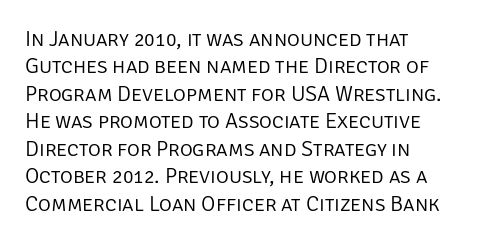
The image shows 22 px text type, upright; set left-aligned, normal line spacing (1.25x), normal letter spacing, not underlined.
